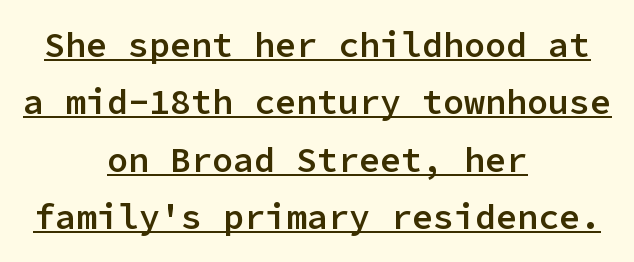
The image shows 35 px semibold sans-serif type, upright, monospaced; set centered, normal line spacing (1.64x), normal letter spacing, underlined; low stroke contrast and a medium x-height.
